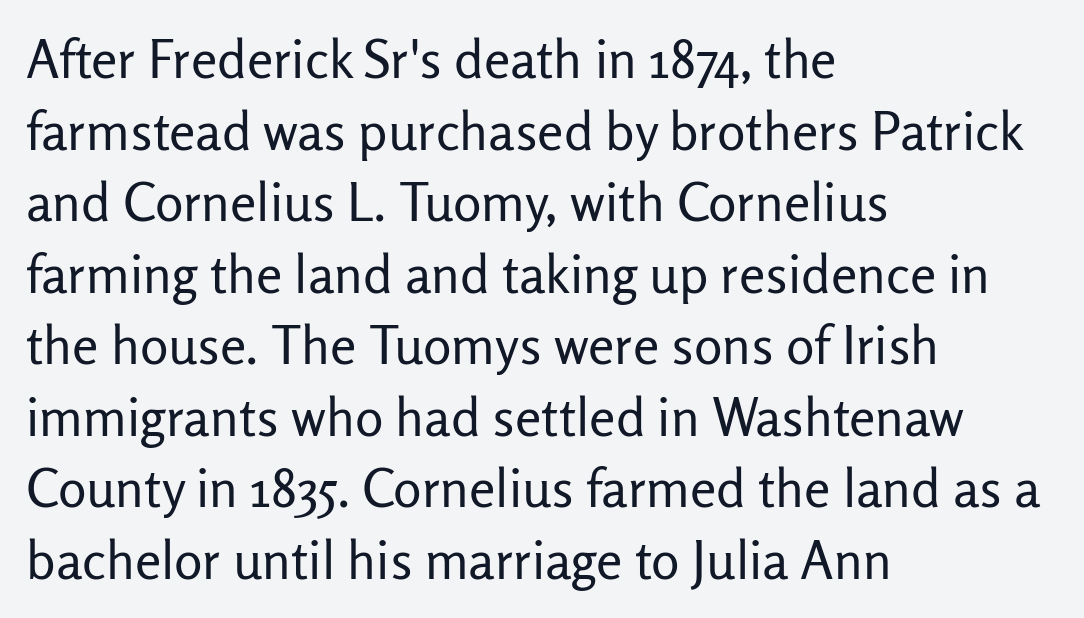
The image shows 53 px regular-weight sans-serif type, upright; set left-aligned, normal line spacing (1.35x), normal letter spacing, not underlined; low stroke contrast and a medium x-height.
